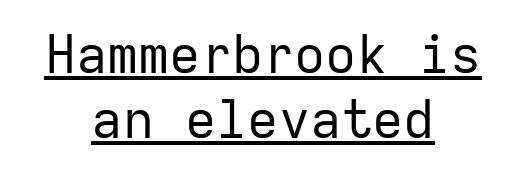
{"serif": "no", "italic": "no", "bold": "no", "weight": "regular", "width": "normal", "stroke_contrast": "low", "x_height": "medium", "monospaced": "yes", "underline": "yes", "align": "center", "line_spacing": "normal", "line_spacing_ratio": 1.25, "letter_spacing": "normal", "letter_spacing_em": 0.0, "glyph_px": 52}
